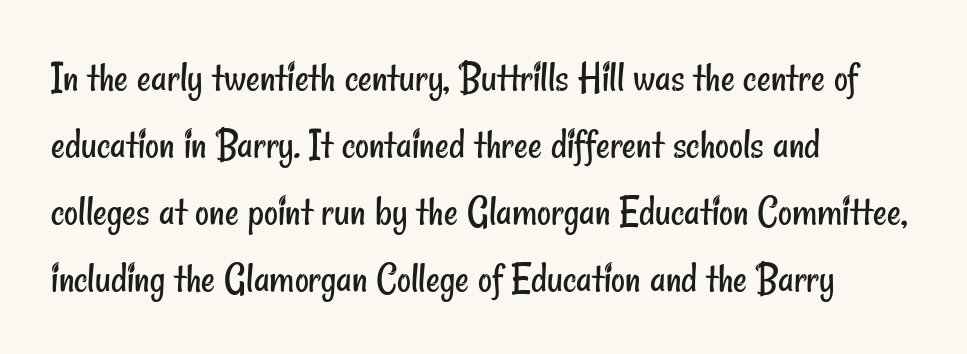
Does extra space separate the letters? No, they use regular spacing. A typesetter would call this leading conventional body-copy spacing. The letters advance in unequal steps, a hallmark of proportional type. Honestly, there is no underline to notice here at all.
